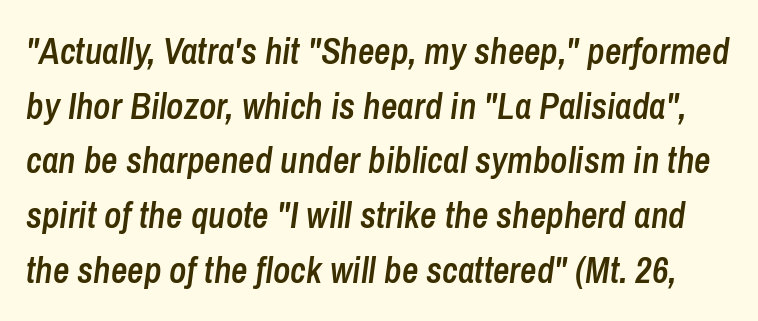
The image shows 36 px semibold, condensed type, italic (leaning right); set normal line spacing (1.52x), normal letter spacing, not underlined; low stroke contrast and a medium x-height.
